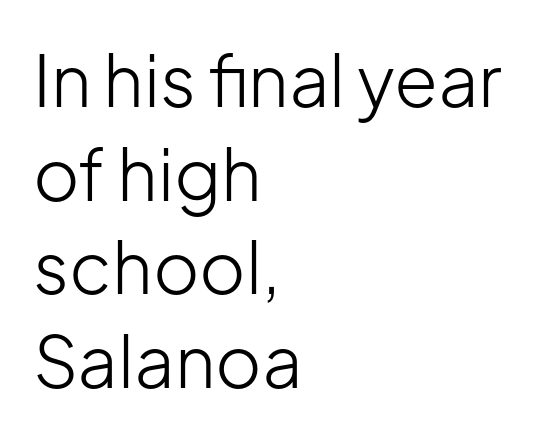
{"serif": "no", "italic": "no", "bold": "no", "weight": "light", "width": "normal", "stroke_contrast": "low", "x_height": "medium", "monospaced": "no", "underline": "no", "align": "left", "line_spacing": "normal", "line_spacing_ratio": 1.32, "letter_spacing": "normal", "letter_spacing_em": 0.0, "glyph_px": 71}
